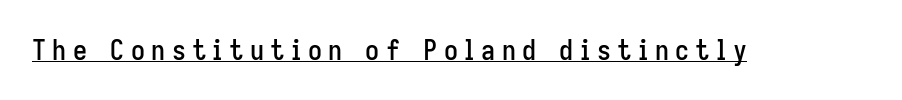
The letters stand upright; this is a roman face. The rendering uses natural spacing where letterforms have individual widths. Has an underline been added? It has. The type is letterspaced generously, with wide tracking. The type family on display is of the sans-serif kind.
